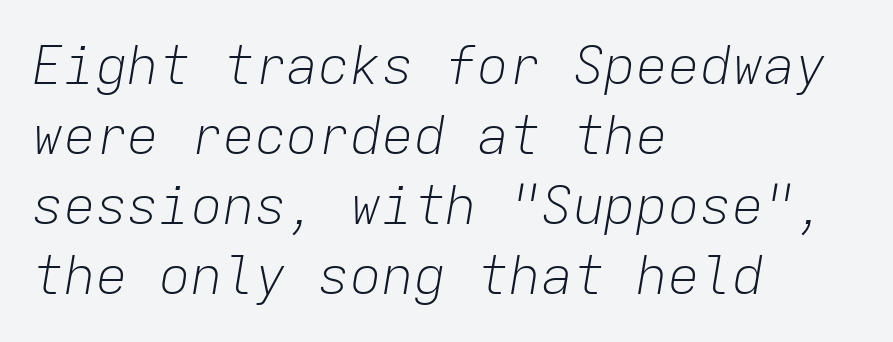
Q: Is the text bold? A: No.
Q: Is the text italic (slanted)? A: Yes, it leans right by about 9 degrees.
Q: Is the text underlined? A: No.
Q: How is the paragraph aligned? A: Left-aligned.
Q: Is the spacing between letters normal or unusually wide? A: Normal.
Q: Is the spacing between lines tight, normal or loose? A: Normal.
Q: Width (condensed, normal, or wide)? A: Normal.
Q: Stroke contrast? A: Low.
Q: x-height? A: Medium.
Q: Monospaced? A: Yes.
